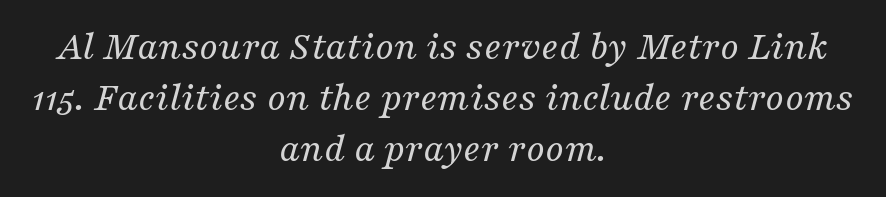
Q: Is the text bold? A: No.
Q: Is the text italic (slanted)? A: Yes, it leans right by about 16 degrees.
Q: Is the typeface a serif or a sans-serif typeface? A: Serif.
Q: Is the text underlined? A: No.
Q: How is the paragraph aligned? A: Centered.
Q: Is the spacing between letters normal or unusually wide? A: Normal.
Q: Is the spacing between lines tight, normal or loose? A: Normal.
Q: Width (condensed, normal, or wide)? A: Normal.
Q: Stroke contrast? A: Medium.
Q: x-height? A: Medium.
Q: Monospaced? A: No.
